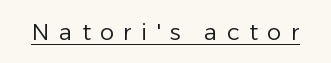
Q: Is the text bold? A: No.
Q: Is the text italic (slanted)? A: No, it is upright.
Q: Is the text underlined? A: Yes.
Q: Is the spacing between letters normal or unusually wide? A: Unusually wide.
